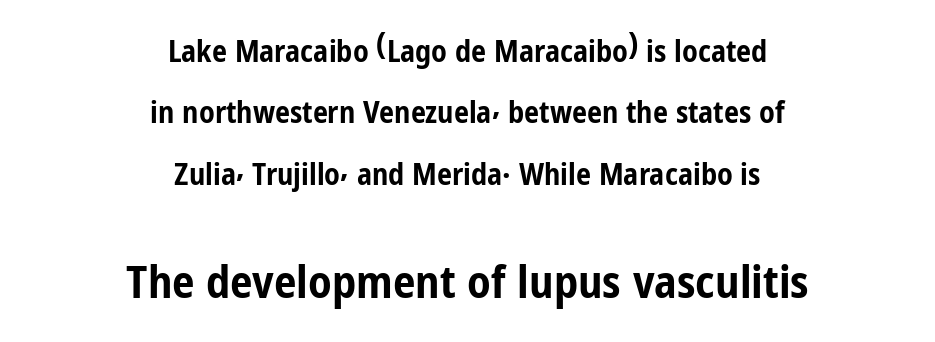
The image shows 45 px bold, condensed sans-serif type, upright; set centered, loose line spacing (2.05x), normal letter spacing, not underlined; the second (bottom) block is 1.5x larger; low stroke contrast and a medium x-height.
